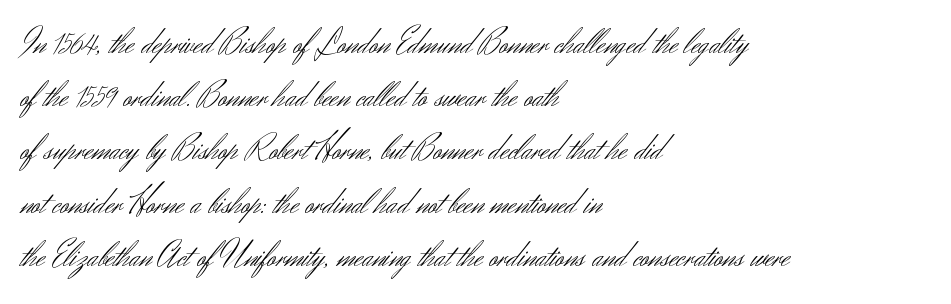
Caption: multi-line text, flush left, ragged right. The rendering uses natural spacing where letterforms have individual widths. Notice how descenders clear the ascenders below comfortably — that's standard leading. Glance below the letters and you will spot only blank space.
